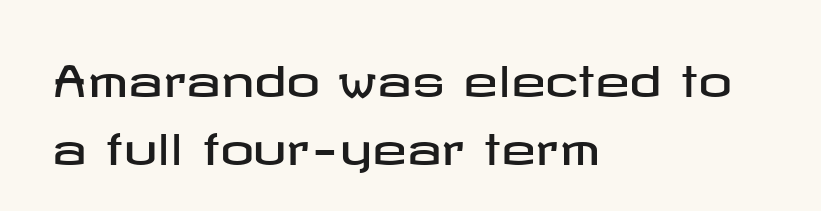
The image shows 42 px wide sans-serif type, upright; set left-aligned, normal line spacing (1.62x), normal letter spacing, not underlined; low stroke contrast and a medium x-height.
